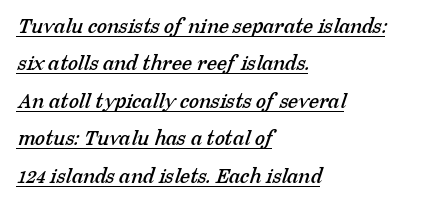
Q: Is the text underlined? A: Yes.
Q: How is the paragraph aligned? A: Left-aligned.
Q: Is the spacing between letters normal or unusually wide? A: Normal.
Q: Is the spacing between lines tight, normal or loose? A: Normal.
